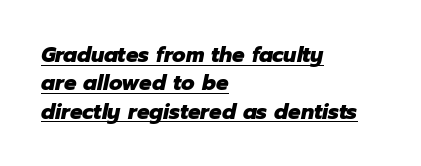
Somebody hit Ctrl+U on this one — the words are underlined. Weight check: bold — yes, fully. The typography opts for an oblique posture over an upright one. A typesetter would call this leading conventional body-copy spacing. What stands out about the letter spacing? Nothing — it is the standard amount.
